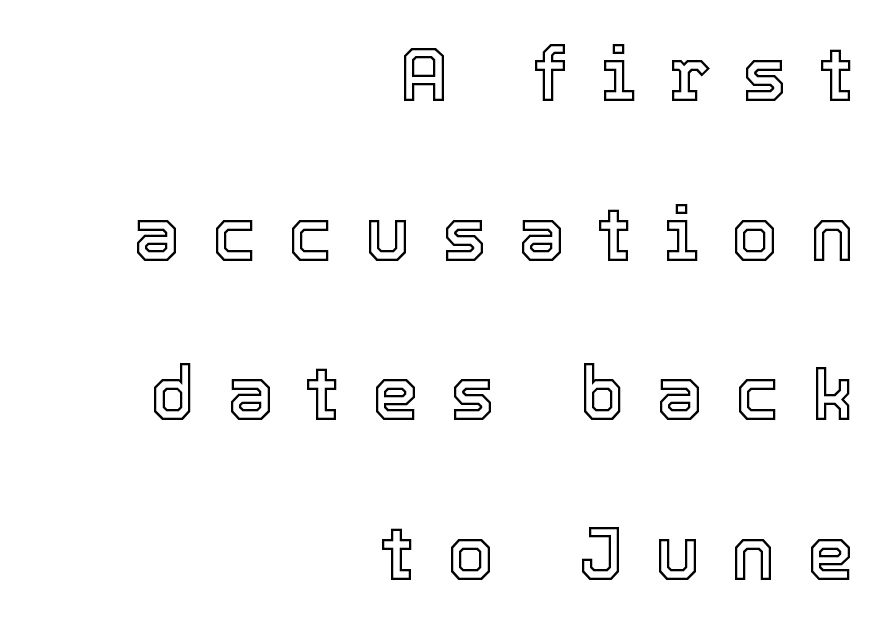
This sample uses expanded letter spacing, leaving extra air between glyphs. The lines are quadded right. In terms of leading, this rendering errs on the spacious side. The passage shown is typed in a proportional face where columns would drift. It's the straight-up-and-down kind of type. Check the space under the baseline: it is left empty.
